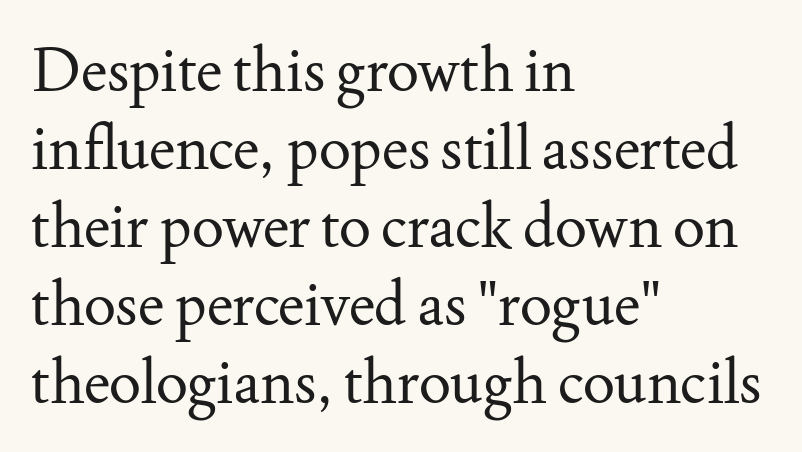
{"serif": "yes", "italic": "no", "bold": "no", "weight": "regular", "width": "normal", "stroke_contrast": "medium", "x_height": "small", "monospaced": "no", "underline": "no", "align": "left", "line_spacing": "normal", "line_spacing_ratio": 1.3, "letter_spacing": "normal", "letter_spacing_em": 0.0, "glyph_px": 60}
